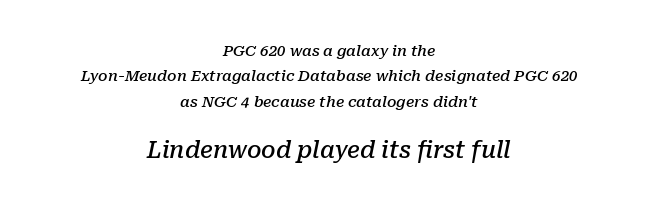
The image shows 23 px text type, italic (leaning right); set centered, normal line spacing (1.69x), normal letter spacing, not underlined; the second (bottom) block is 1.53x larger.
